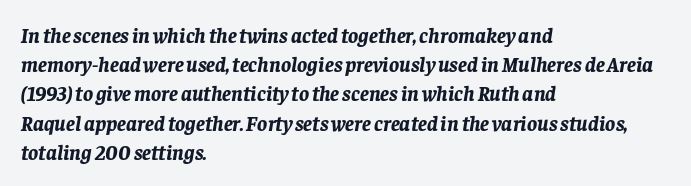
{"italic": "yes", "lean": "right", "slant_degrees": 8, "bold": "yes", "underline": "no", "align": "left", "line_spacing": "normal", "line_spacing_ratio": 1.39, "letter_spacing": "normal", "letter_spacing_em": 0.0, "glyph_px": 21}
